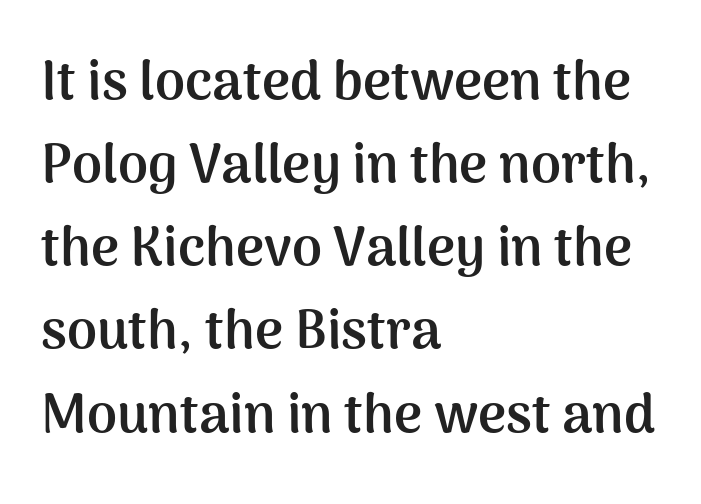
{"serif": "no", "italic": "no", "bold": "yes", "weight": "semibold", "width": "normal", "stroke_contrast": "medium", "x_height": "medium", "monospaced": "no", "underline": "no", "align": "left", "line_spacing": "normal", "line_spacing_ratio": 1.54, "letter_spacing": "normal", "letter_spacing_em": 0.0, "glyph_px": 54}
